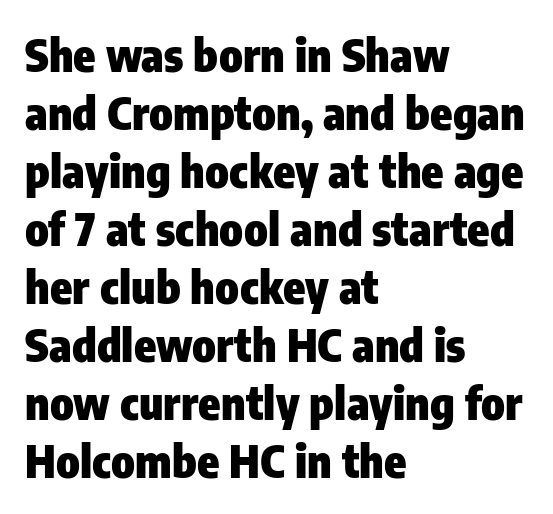
{"serif": "no", "italic": "no", "bold": "yes", "weight": "heavy", "width": "condensed", "stroke_contrast": "low", "x_height": "medium", "monospaced": "no", "underline": "no", "align": "left", "line_spacing": "normal", "line_spacing_ratio": 1.29, "letter_spacing": "normal", "letter_spacing_em": 0.0, "glyph_px": 45}
